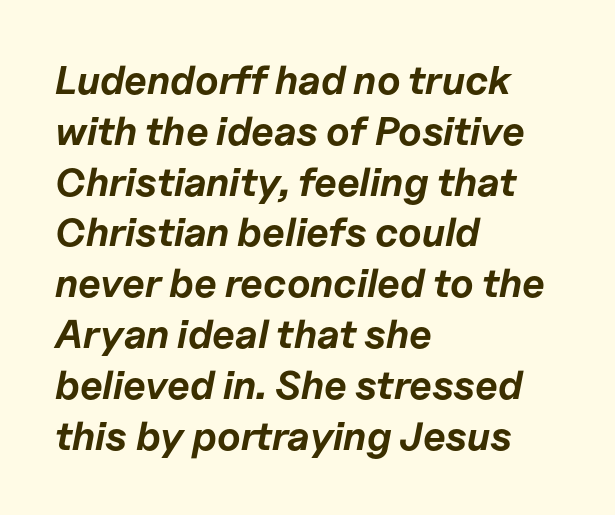
Italic: yes, the glyphs are oblique. Honestly, there is no underline to notice here at all. These lines carry a lot of weight — the face is fully bold. Standard letterfit; no display-style spreading of the glyphs. Reading down the block, your eye returns to a fixed left position each line. You could not count columns in this text — the font is proportionally spaced.
